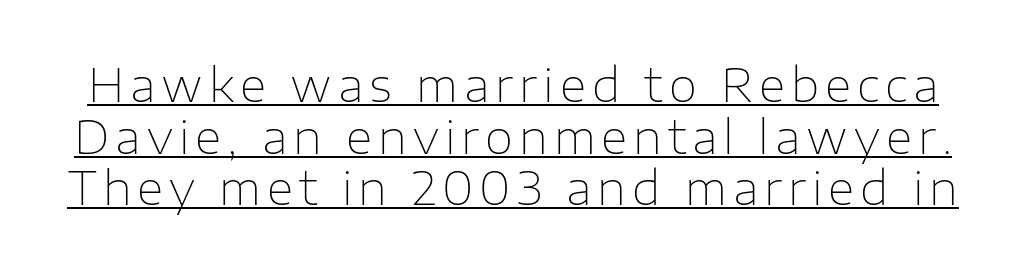
The image shows 46 px thin sans-serif type, upright; set tight line spacing (1.12x), underlined; low stroke contrast and a medium x-height.
